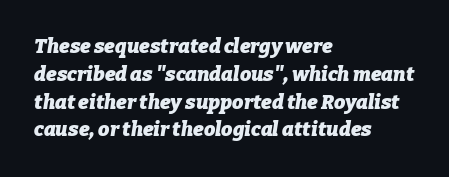
Q: Is the text bold? A: Yes.
Q: Is the text italic (slanted)? A: Yes, it leans right by about 9 degrees.
Q: Is the text underlined? A: No.
Q: How is the paragraph aligned? A: Left-aligned.
Q: Is the spacing between letters normal or unusually wide? A: Normal.
Q: Is the spacing between lines tight, normal or loose? A: Normal.
